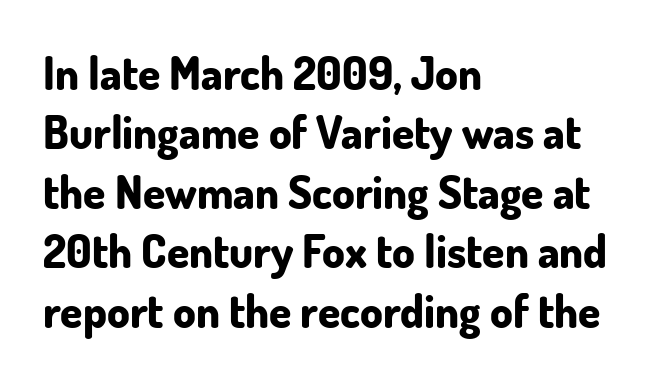
Q: Is the text bold? A: Yes.
Q: Is the text italic (slanted)? A: No, it is upright.
Q: Is the typeface a serif or a sans-serif typeface? A: Sans-serif.
Q: Is the text underlined? A: No.
Q: How is the paragraph aligned? A: Left-aligned.
Q: Is the spacing between letters normal or unusually wide? A: Normal.
Q: Is the spacing between lines tight, normal or loose? A: Normal.
Q: Width (condensed, normal, or wide)? A: Normal.
Q: Stroke contrast? A: Low.
Q: x-height? A: Small.
Q: Monospaced? A: No.
